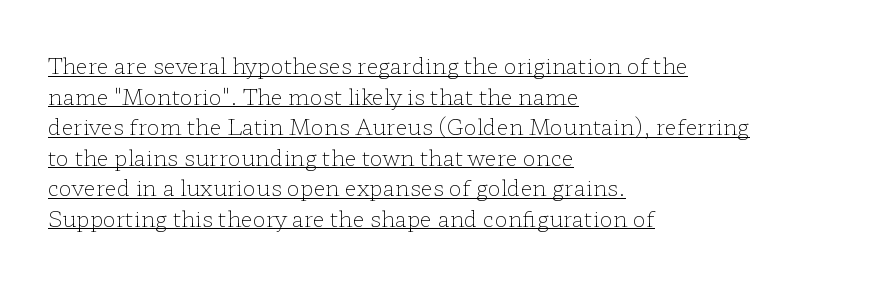
The image shows 22 px text type, upright; set left-aligned, normal line spacing (1.39x), normal letter spacing, underlined.
